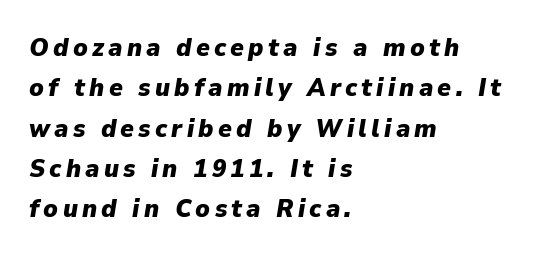
{"italic": "yes", "lean": "right", "slant_degrees": 9, "bold": "yes", "underline": "no", "align": "left", "line_spacing": "normal", "line_spacing_ratio": 1.55, "glyph_px": 26}
